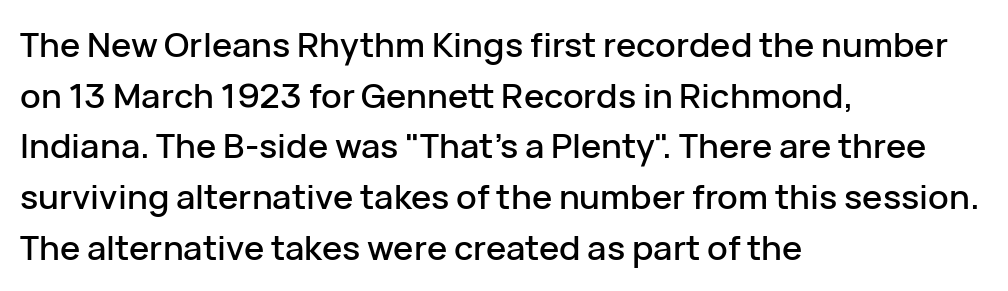
{"serif": "no", "italic": "no", "width": "normal", "stroke_contrast": "low", "x_height": "medium", "monospaced": "no", "underline": "no", "align": "left", "line_spacing": "normal", "line_spacing_ratio": 1.49, "letter_spacing": "normal", "letter_spacing_em": 0.0, "glyph_px": 34}
